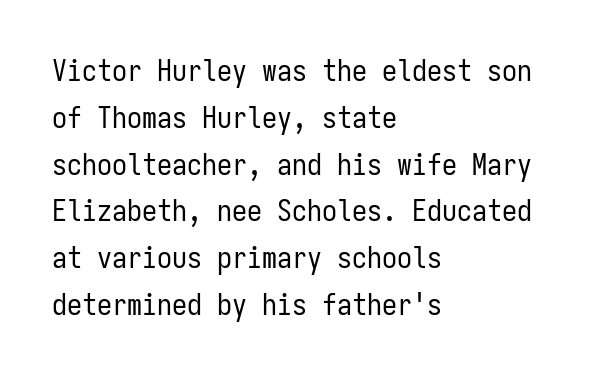
No word sits above an underline. The rows are spaced the way most documents space them. The paragraph has a hard left edge and a soft right edge. No extra ink here — the face is not bold.
